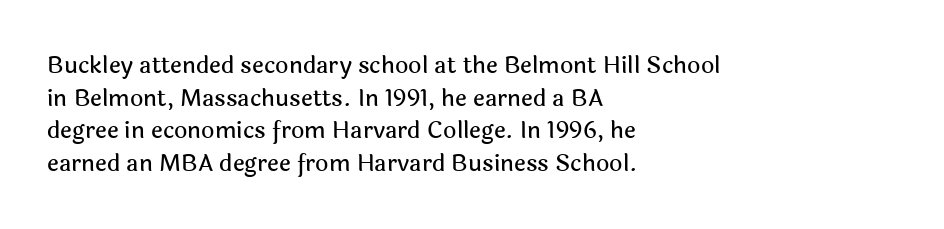
Q: Is the text italic (slanted)? A: No, it is upright.
Q: Is the text underlined? A: No.
Q: How is the paragraph aligned? A: Left-aligned.
Q: Is the spacing between letters normal or unusually wide? A: Normal.
Q: Is the spacing between lines tight, normal or loose? A: Normal.
